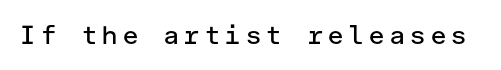
The image shows 26 px text type, upright; set not underlined.
